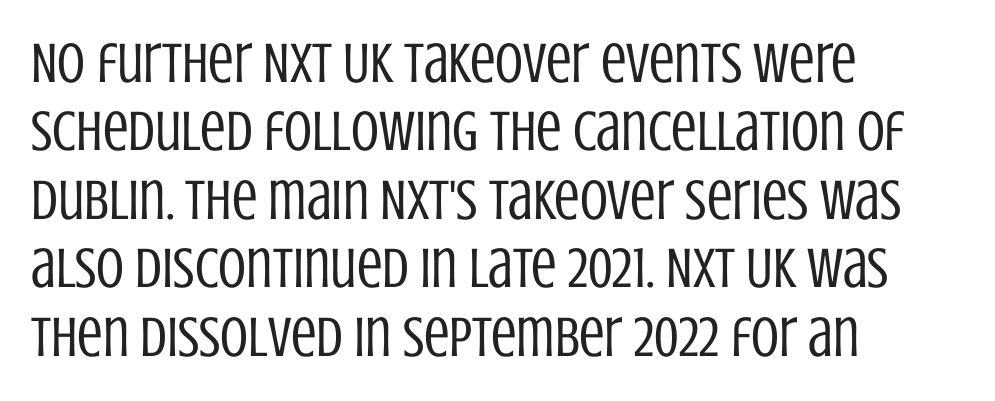
The letters sit at their default tracking, neither squeezed nor spread. Is this a fixed-width face? No — the glyphs have proportional, varying widths. Left-aligned paragraph, ragged on the right. Is there any slant? The stems are plumb.
